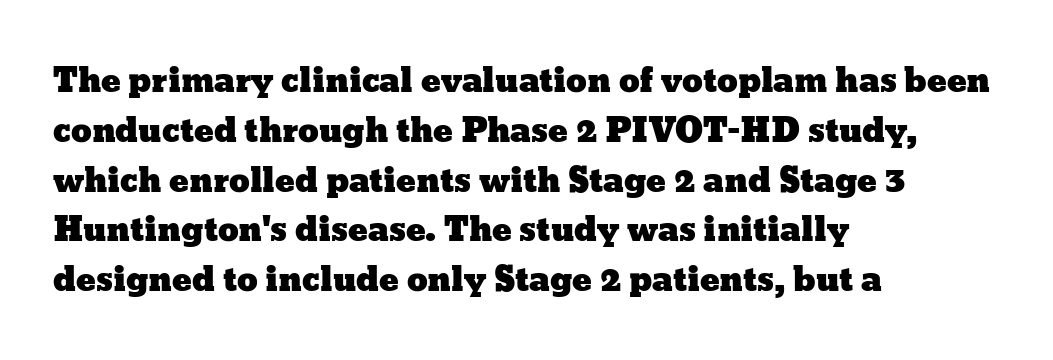
Q: Is the text italic (slanted)? A: No, it is upright.
Q: Is the text underlined? A: No.
Q: How is the paragraph aligned? A: Left-aligned.
Q: Is the spacing between letters normal or unusually wide? A: Normal.
Q: Is the spacing between lines tight, normal or loose? A: Normal.
Q: Width (condensed, normal, or wide)? A: Wide.
Q: Stroke contrast? A: Low.
Q: x-height? A: Medium.
Q: Monospaced? A: No.
